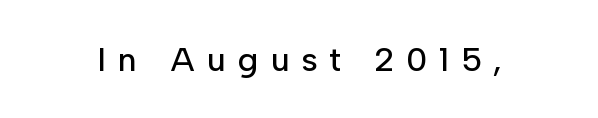
The image shows 34 px sans-serif type, upright; set unusually wide letter spacing (+0.35 em), not underlined; low stroke contrast and a medium x-height.
